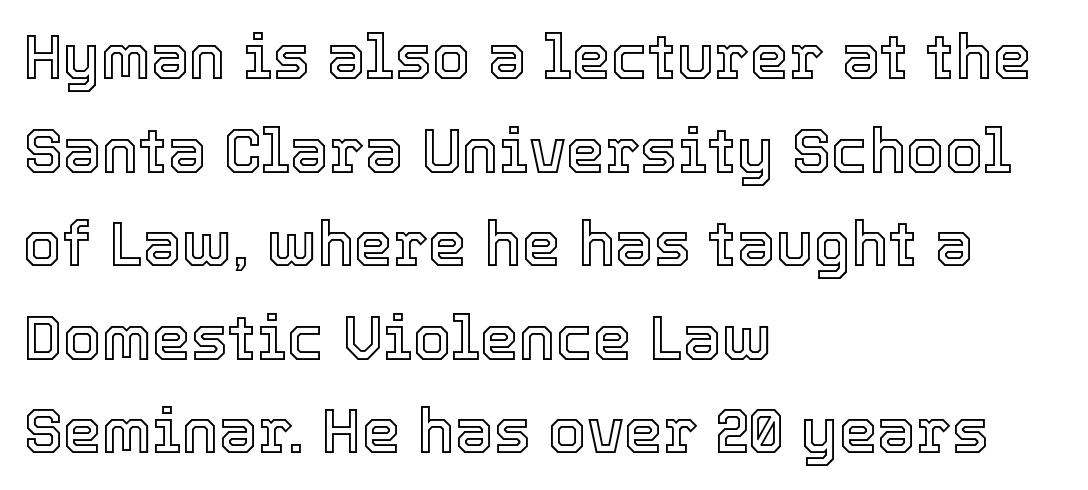
{"italic": "no", "width": "normal", "x_height": "medium", "monospaced": "no", "underline": "no", "align": "left", "line_spacing": "normal", "line_spacing_ratio": 1.51, "letter_spacing": "normal", "letter_spacing_em": 0.0, "glyph_px": 62}
